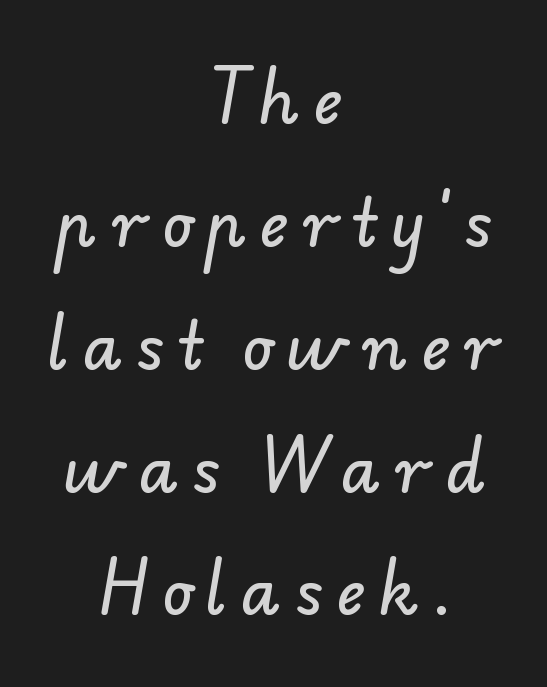
{"serif": "no", "width": "normal", "stroke_contrast": "low", "x_height": "small", "monospaced": "no", "underline": "no", "align": "center", "line_spacing": "loose", "line_spacing_ratio": 1.95, "letter_spacing": "wide", "letter_spacing_em": 0.23, "glyph_px": 63}
